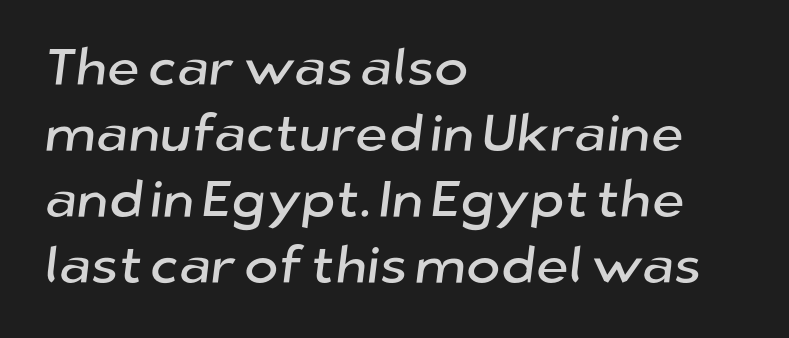
Q: Is the typeface a serif or a sans-serif typeface? A: Sans-serif.
Q: Is the text underlined? A: No.
Q: How is the paragraph aligned? A: Left-aligned.
Q: Is the spacing between letters normal or unusually wide? A: Normal.
Q: Is the spacing between lines tight, normal or loose? A: Normal.
Q: Width (condensed, normal, or wide)? A: Normal.
Q: Stroke contrast? A: Low.
Q: x-height? A: Medium.
Q: Monospaced? A: No.
